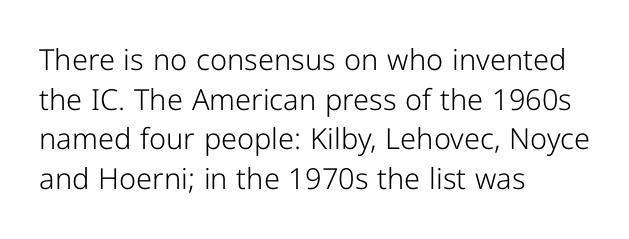
The image shows 29 px light sans-serif type, upright; set left-aligned, normal line spacing (1.37x), normal letter spacing, not underlined; low stroke contrast and a medium x-height.
